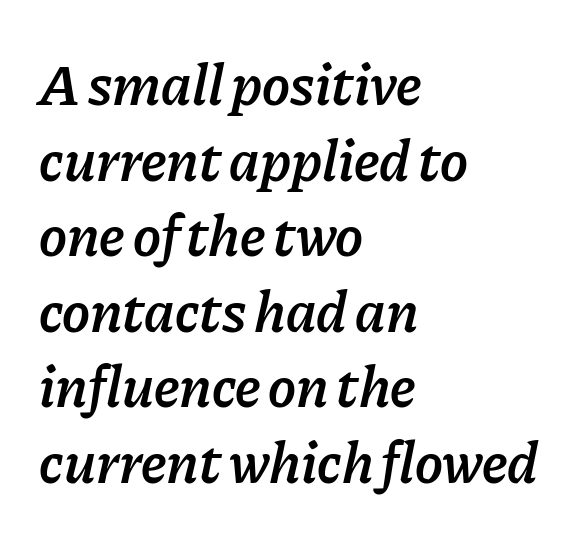
Nobody drew a line under any word here. A fair bit of extra ink — the face is semibold, not bold. Line spacing here is normal. The compositor pushed each line to the left boundary. Glyph-to-glyph distance matches everyday printed text. The rendering uses natural spacing where letterforms have individual widths.
